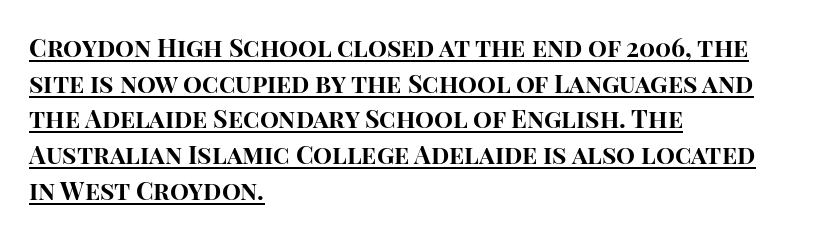
The face used here is rendered with its standard letterfit. You can tell it's not italic because the verticals are truly vertical. Normally led — the rows are evenly, conventionally spaced. The rendered words wear a rule along their underside. This is heavy type, rendered in bold. Which margin do the lines hug? The left one — the right edge is uneven.
